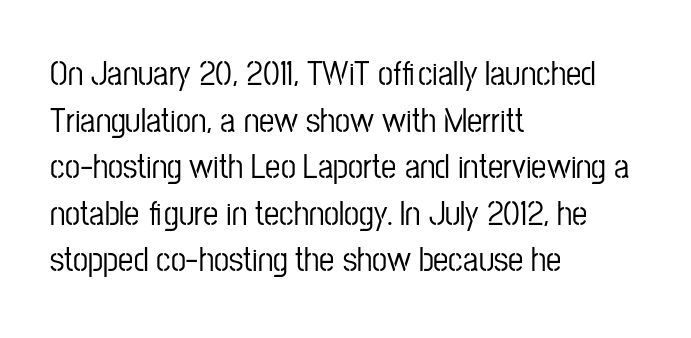
Q: Is the text italic (slanted)? A: No, it is upright.
Q: Is the typeface a serif or a sans-serif typeface? A: Sans-serif.
Q: Is the text underlined? A: No.
Q: How is the paragraph aligned? A: Left-aligned.
Q: Is the spacing between letters normal or unusually wide? A: Normal.
Q: Is the spacing between lines tight, normal or loose? A: Normal.
Q: Width (condensed, normal, or wide)? A: Condensed.
Q: Stroke contrast? A: Low.
Q: x-height? A: Medium.
Q: Monospaced? A: No.
